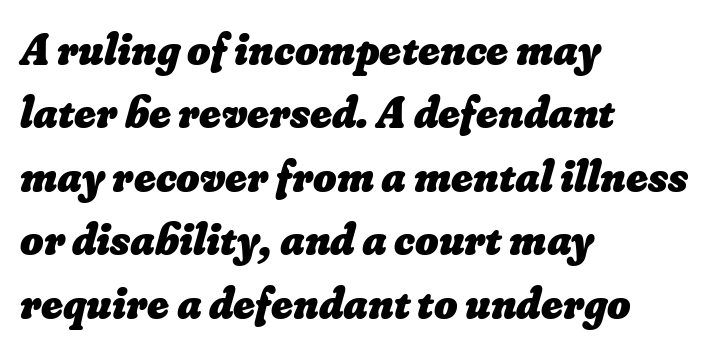
Q: Is the text bold? A: Yes.
Q: Is the text underlined? A: No.
Q: How is the paragraph aligned? A: Left-aligned.
Q: Is the spacing between letters normal or unusually wide? A: Normal.
Q: Is the spacing between lines tight, normal or loose? A: Normal.
Q: Width (condensed, normal, or wide)? A: Normal.
Q: Stroke contrast? A: Low.
Q: x-height? A: Small.
Q: Monospaced? A: No.
